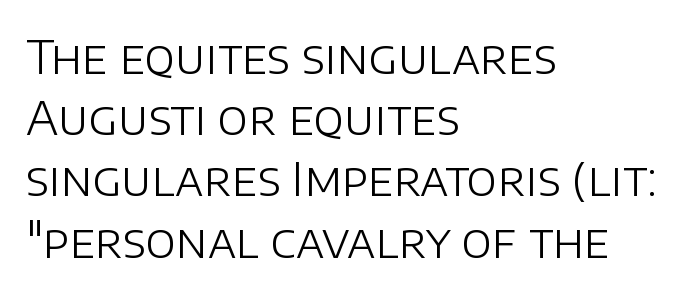
The image shows 46 px light sans-serif type, upright; set left-aligned, normal line spacing (1.33x), normal letter spacing, not underlined; low stroke contrast and a large x-height.
